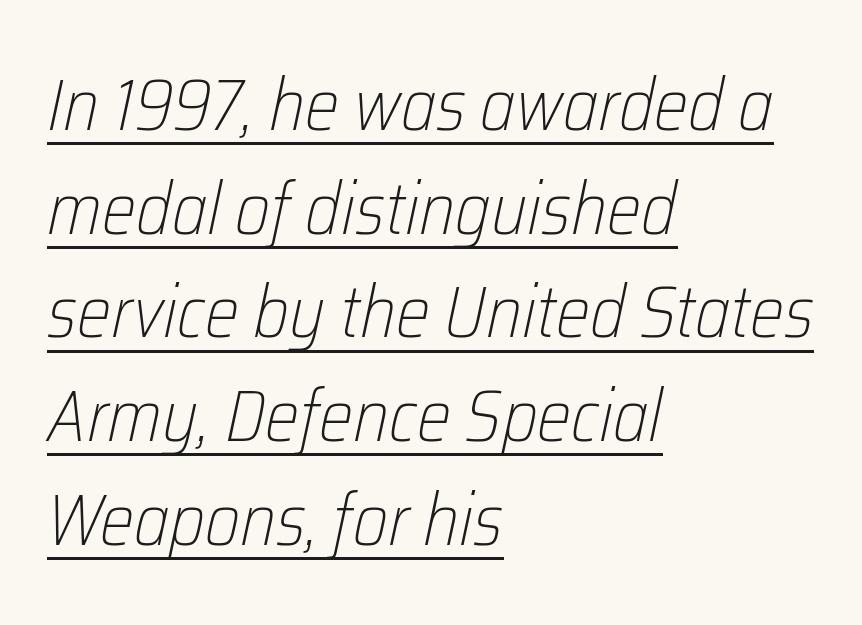
{"italic": "yes", "lean": "right", "slant_degrees": 12, "bold": "no", "weight": "light", "width": "condensed", "stroke_contrast": "low", "x_height": "medium", "monospaced": "no", "underline": "yes", "align": "left", "line_spacing": "normal", "line_spacing_ratio": 1.42, "letter_spacing": "normal", "letter_spacing_em": 0.0, "glyph_px": 73}
